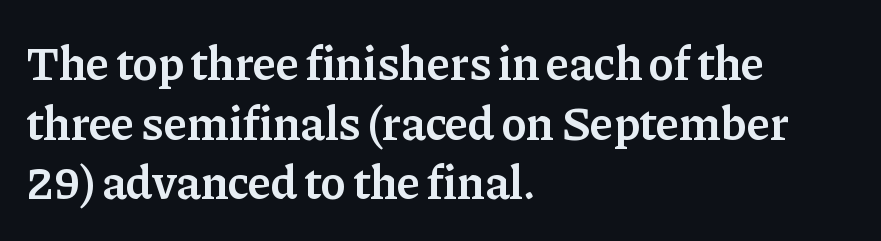
The image shows 48 px semibold serif type, upright; set left-aligned, line spacing 1.24x, normal letter spacing, not underlined; low stroke contrast and a medium x-height.
